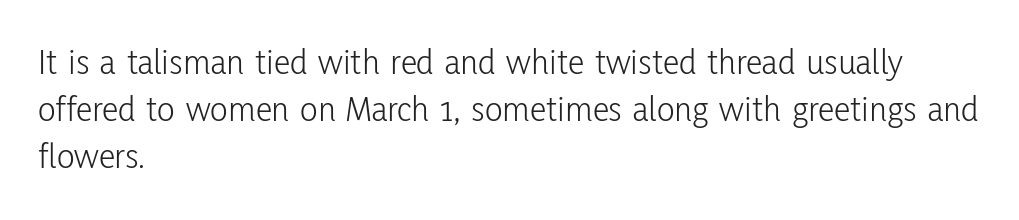
{"serif": "no", "italic": "no", "bold": "no", "weight": "light", "width": "condensed", "stroke_contrast": "low", "x_height": "medium", "monospaced": "no", "underline": "no", "align": "left", "line_spacing": "normal", "line_spacing_ratio": 1.27, "letter_spacing": "normal", "letter_spacing_em": 0.0, "glyph_px": 37}
